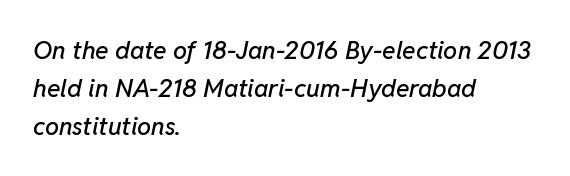
{"italic": "yes", "lean": "right", "slant_degrees": 11, "underline": "no", "align": "left", "line_spacing": "normal", "line_spacing_ratio": 1.52, "letter_spacing": "normal", "letter_spacing_em": 0.0, "glyph_px": 25}
